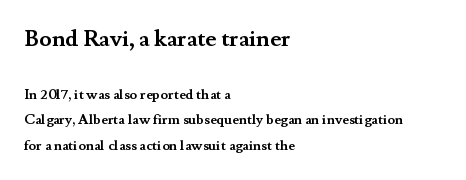
If you drew a ruler down the left edge, every line would touch it. Has an underline been added? It has not. This is the regular roman posture of the typeface. The passage shown begins with its larger block and ends with its smaller one. Compared with an ordinary text face, these strokes are far heavier — a full bold.
